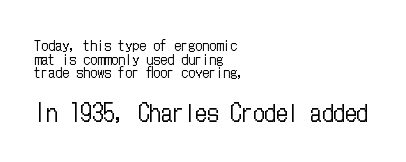
The image shows 23 px text type, upright; set left-aligned, tight line spacing (0.98x), normal letter spacing, not underlined; the second (bottom) block is 1.64x larger.
